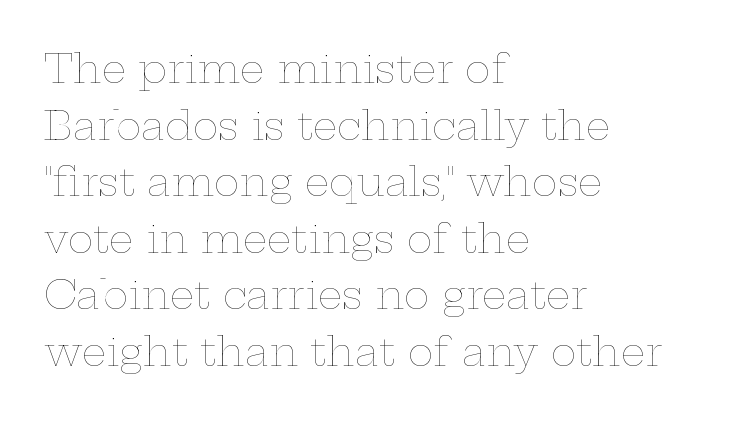
{"italic": "no", "bold": "no", "weight": "thin", "width": "wide", "stroke_contrast": "low", "x_height": "medium", "monospaced": "no", "underline": "no", "align": "left", "line_spacing": "normal", "line_spacing_ratio": 1.45, "letter_spacing": "normal", "letter_spacing_em": 0.0, "glyph_px": 39}
